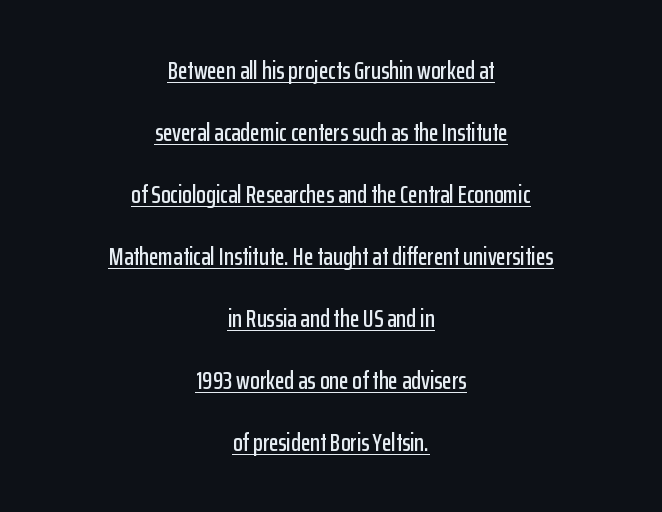
{"italic": "no", "underline": "yes", "align": "center", "line_spacing": "loose", "line_spacing_ratio": 2.48, "letter_spacing": "normal", "letter_spacing_em": 0.0, "glyph_px": 25}
